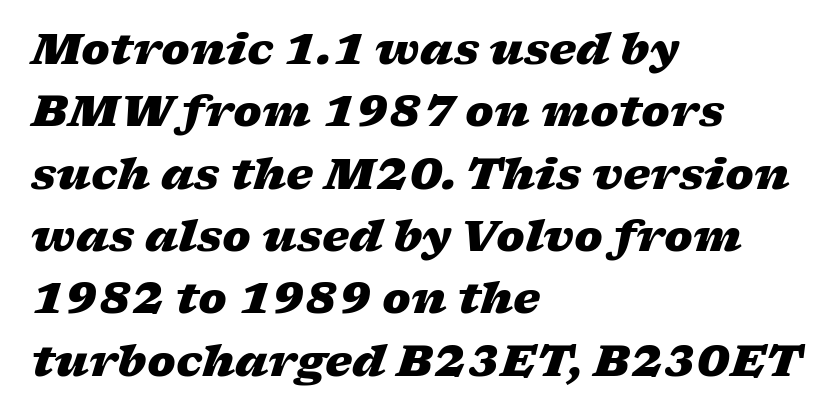
Do the characters align in a grid? No, the font is proportional. The letters are bold, with thick, heavy strokes. The strip under each line holds only bare page. This block has exactly the height ordinary leading produces.
